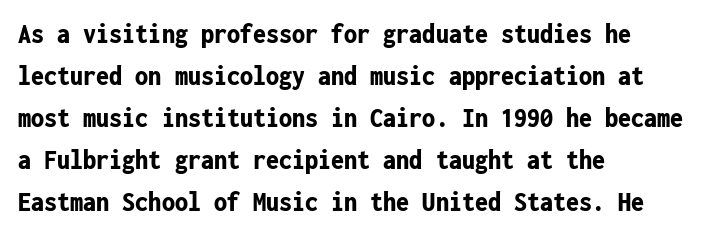
The image shows 29 px bold, condensed sans-serif type, upright, monospaced; set left-aligned, normal line spacing (1.45x), normal letter spacing, not underlined; low stroke contrast and a medium x-height.
